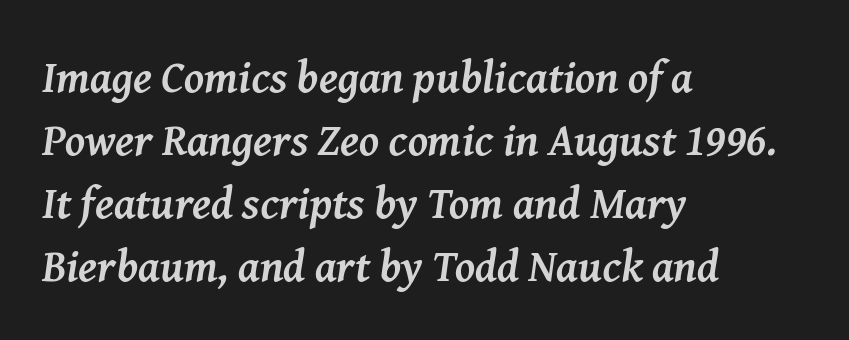
These lines are rendered in a variable-pitch font. The rendering applies a slant to the glyphs. To sum up the face: it has serifs. Each glyph is drawn with heavy, bold strokes. The zone under the glyphs is completely vacant. The passage shown has conventional tracking throughout.
